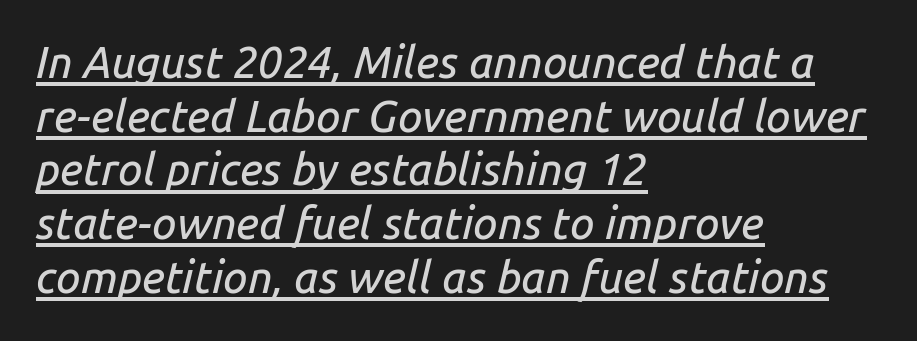
The image shows 44 px text type, italic (leaning right); set left-aligned, line spacing 1.22x, normal letter spacing, underlined; low stroke contrast and a medium x-height.
